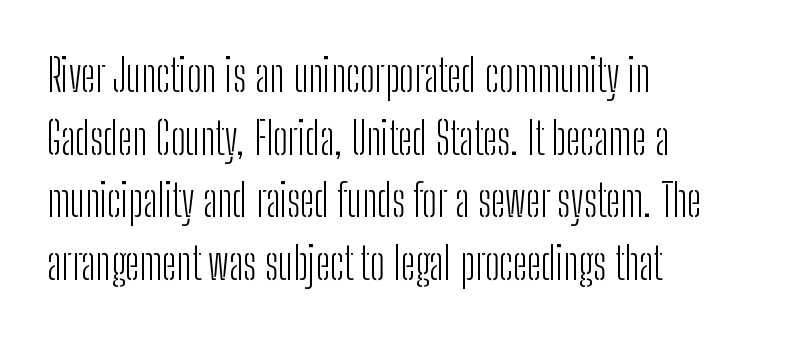
Does the type have serifs? No, each stem ends abruptly. The lettering stays uniformly vertical, giving the passage a roman look. The gaps between neighbouring characters are ordinary and unremarkable. Rows of type keep a routine distance in the vertical direction. Only glyphs here, with clear space below each row.
